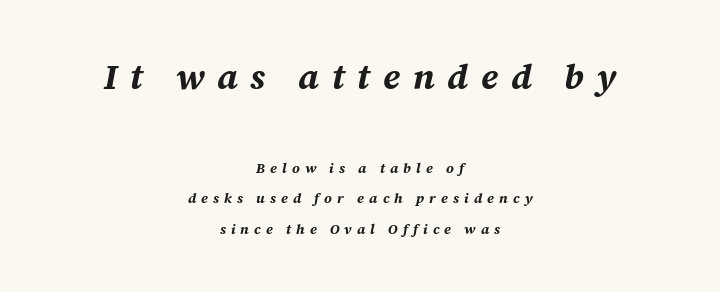
Has an underline been added? It has not. Compared with typical body copy, the letter spacing here is much looser. A typesetter would mark this as italic. The face used here appears at its bigger size in the upper chunk.
